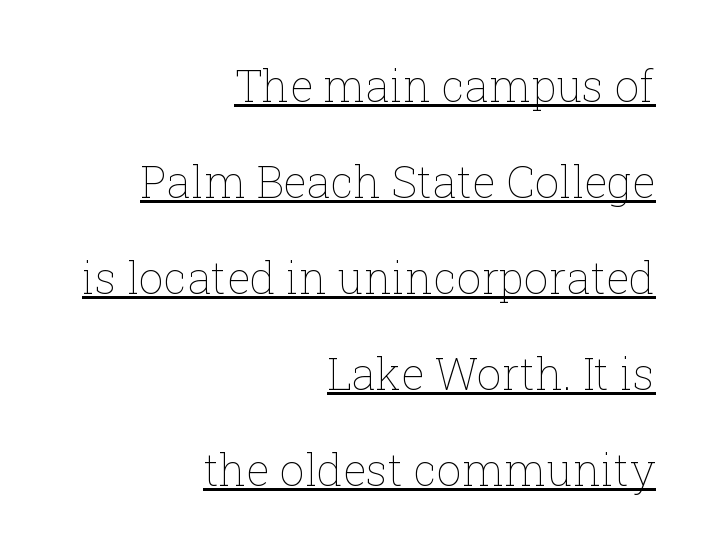
Regarding leading, the lines here are spaced well apart. Spacing verdict: proportional, widths tailored to each character. Students, note that the glyphs here touch the page at normal intervals. The passage shown is not bold in any degree. The words here are underlined. All the whitespace from short lines collects on the left.
